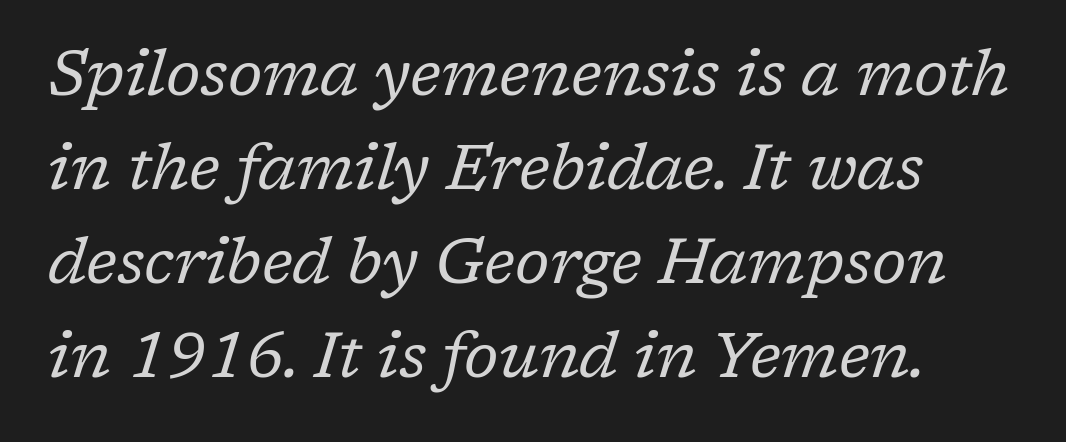
{"serif": "yes", "italic": "yes", "lean": "right", "slant_degrees": 17, "bold": "no", "weight": "regular", "width": "normal", "stroke_contrast": "low", "x_height": "medium", "monospaced": "no", "underline": "no", "line_spacing": "normal", "line_spacing_ratio": 1.49, "letter_spacing": "normal", "letter_spacing_em": 0.0, "glyph_px": 63}
